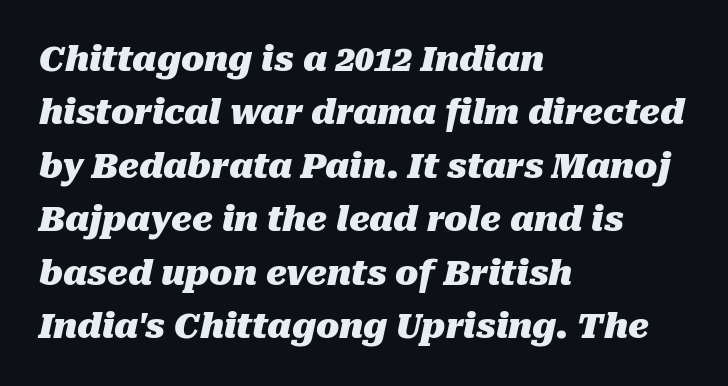
{"italic": "yes", "lean": "right", "slant_degrees": 10, "bold": "yes", "weight": "heavy", "width": "normal", "stroke_contrast": "medium", "x_height": "medium", "monospaced": "no", "underline": "no", "align": "left", "line_spacing": "normal", "line_spacing_ratio": 1.57, "letter_spacing": "normal", "letter_spacing_em": 0.0, "glyph_px": 34}
